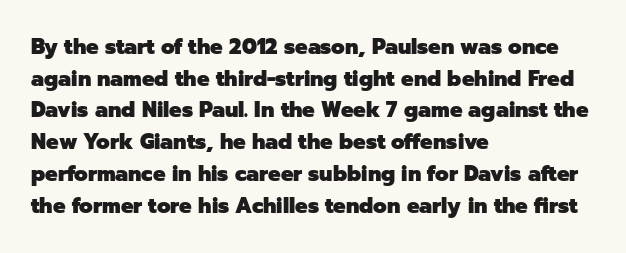
Q: Is the text bold? A: Yes.
Q: Is the text italic (slanted)? A: No, it is upright.
Q: Is the text underlined? A: No.
Q: How is the paragraph aligned? A: Left-aligned.
Q: Is the spacing between letters normal or unusually wide? A: Normal.
Q: Is the spacing between lines tight, normal or loose? A: Normal.
